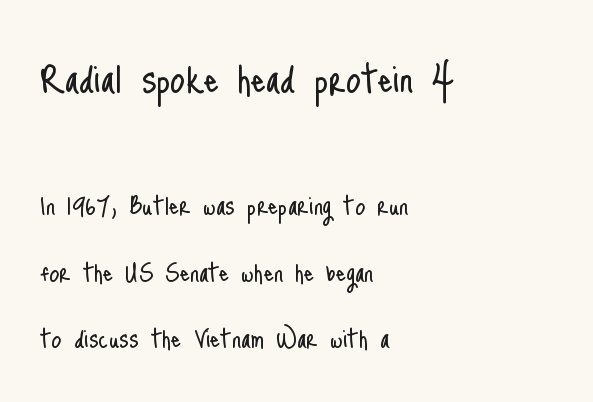
Q: Is the text bold? A: No.
Q: Is the text italic (slanted)? A: No, it is upright.
Q: Is the typeface a serif or a sans-serif typeface? A: Sans-serif.
Q: Is the text underlined? A: No.
Q: How is the paragraph aligned? A: Left-aligned.
Q: Is the spacing between letters normal or unusually wide? A: Normal.
Q: Is the spacing between lines tight, normal or loose? A: Loose.
Q: Which block of text is set in a larger size, the first (top) or the second (bottom)? A: The first (top) one.
Q: Width (condensed, normal, or wide)? A: Condensed.
Q: Stroke contrast? A: Low.
Q: x-height? A: Small.
Q: Monospaced? A: No.
